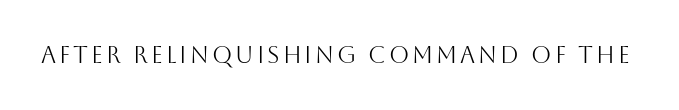
{"italic": "no", "bold": "no", "underline": "no", "glyph_px": 23}
